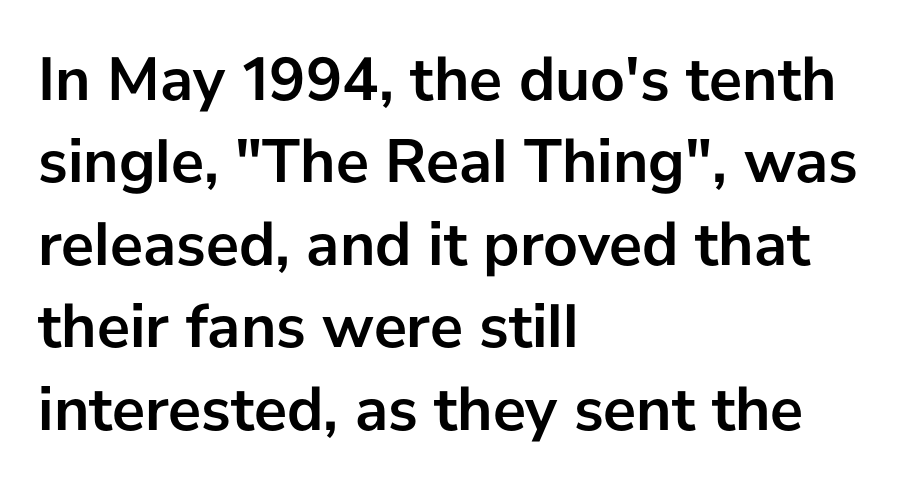
Q: Is the text bold? A: Yes.
Q: Is the text italic (slanted)? A: No, it is upright.
Q: Is the typeface a serif or a sans-serif typeface? A: Sans-serif.
Q: Is the text underlined? A: No.
Q: How is the paragraph aligned? A: Left-aligned.
Q: Is the spacing between letters normal or unusually wide? A: Normal.
Q: Is the spacing between lines tight, normal or loose? A: Normal.
Q: Width (condensed, normal, or wide)? A: Normal.
Q: Stroke contrast? A: Low.
Q: x-height? A: Medium.
Q: Monospaced? A: No.
